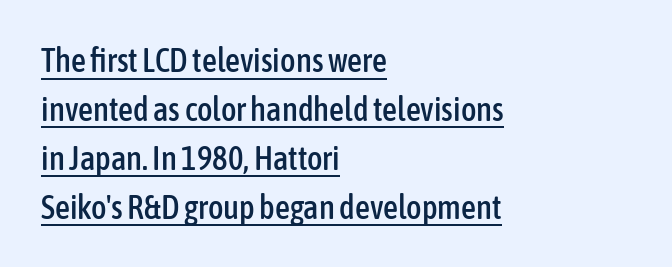
{"serif": "no", "italic": "no", "width": "condensed", "stroke_contrast": "low", "x_height": "medium", "monospaced": "no", "underline": "yes", "align": "left", "line_spacing": "normal", "line_spacing_ratio": 1.48, "letter_spacing": "normal", "letter_spacing_em": 0.0, "glyph_px": 33}
